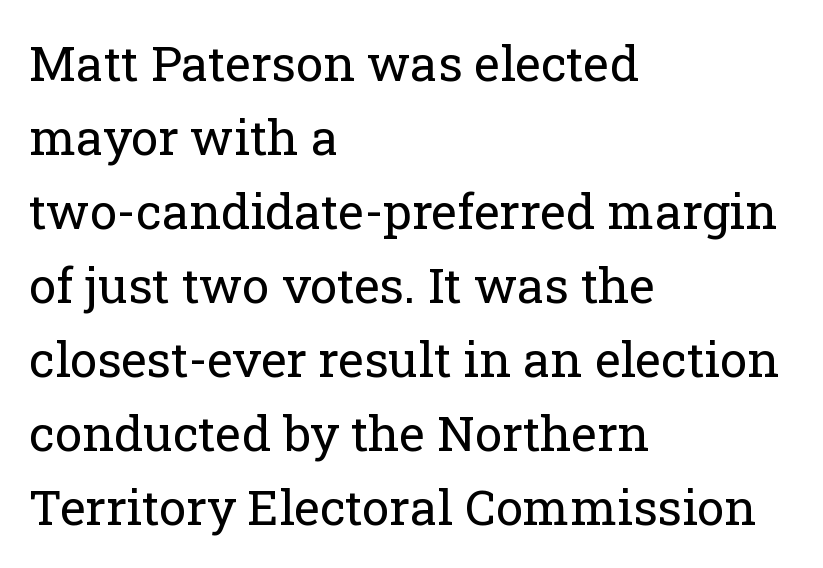
Weight: not bold — regular or lighter. Anything drawn beneath the words? Only blank space. To sum up the face: it has serifs. Normally led — the rows are evenly, conventionally spaced. Nothing unusual about the tracking: characters are spaced as the font intends. The typography opts for an upright posture over an oblique one.
